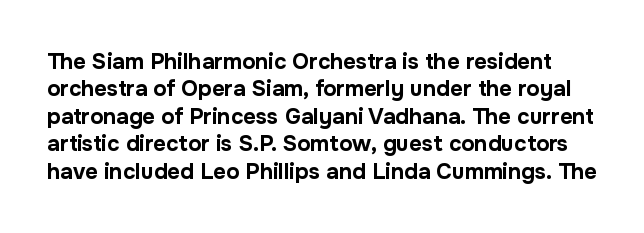
Heavy, bold letterforms. The line-height multiplier appears to be the usual default. Plain, unruled lines of type. Glyph-to-glyph distance matches everyday printed text. When letters stand straight like this, we call the style roman or upright.
